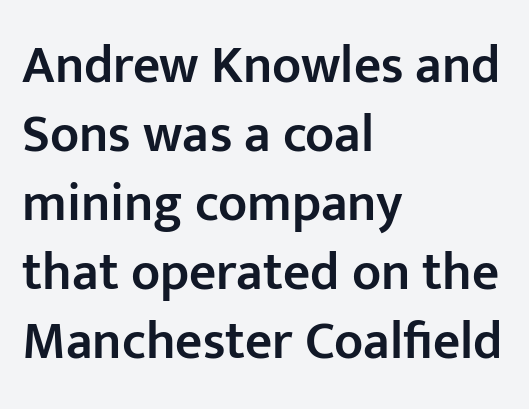
Q: Is the text bold? A: Semi-bold.
Q: Is the text italic (slanted)? A: No, it is upright.
Q: Is the typeface a serif or a sans-serif typeface? A: Sans-serif.
Q: Is the text underlined? A: No.
Q: How is the paragraph aligned? A: Left-aligned.
Q: Is the spacing between letters normal or unusually wide? A: Normal.
Q: Is the spacing between lines tight, normal or loose? A: Normal.
Q: Width (condensed, normal, or wide)? A: Normal.
Q: Stroke contrast? A: Low.
Q: x-height? A: Medium.
Q: Monospaced? A: No.
